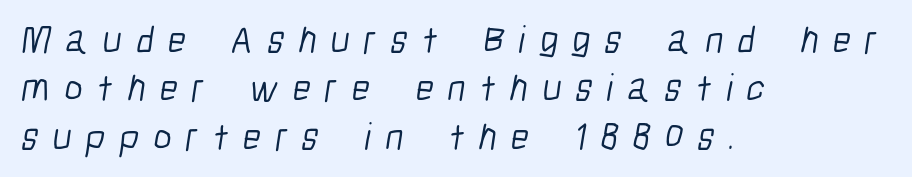
The image shows 39 px light, condensed sans-serif type; set left-aligned, line spacing 1.24x, unusually wide letter spacing (+0.36 em), not underlined; low stroke contrast and a medium x-height.
